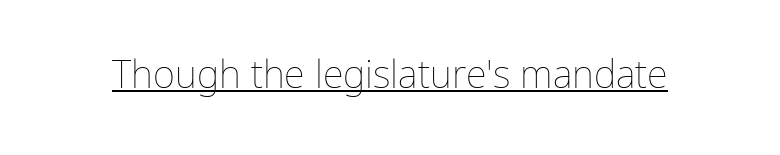
Q: Is the text bold? A: No.
Q: Is the text italic (slanted)? A: No, it is upright.
Q: Is the text underlined? A: Yes.
Q: Is the spacing between letters normal or unusually wide? A: Normal.
Q: Width (condensed, normal, or wide)? A: Normal.
Q: Stroke contrast? A: Low.
Q: x-height? A: Medium.
Q: Monospaced? A: No.
